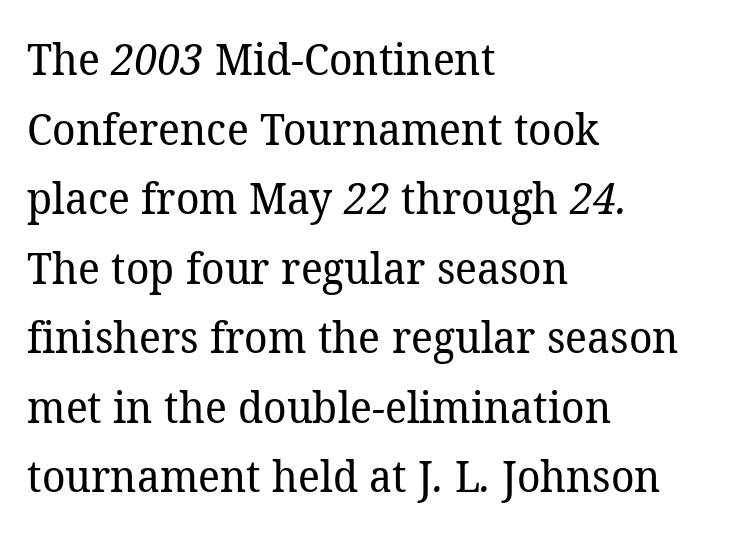
{"serif": "yes", "bold": "no", "weight": "regular", "width": "normal", "stroke_contrast": "low", "x_height": "medium", "monospaced": "no", "underline": "no", "align": "left", "line_spacing": "normal", "line_spacing_ratio": 1.58, "letter_spacing": "normal", "letter_spacing_em": 0.0, "glyph_px": 44}
